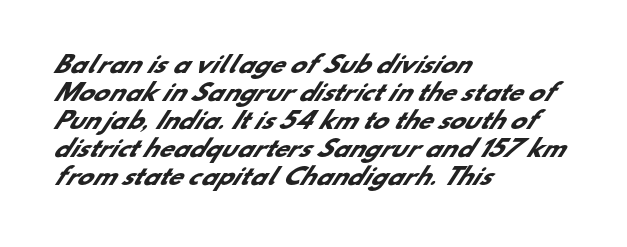
The image shows 23 px bold type; set left-aligned, line spacing 1.22x, normal letter spacing, not underlined.
